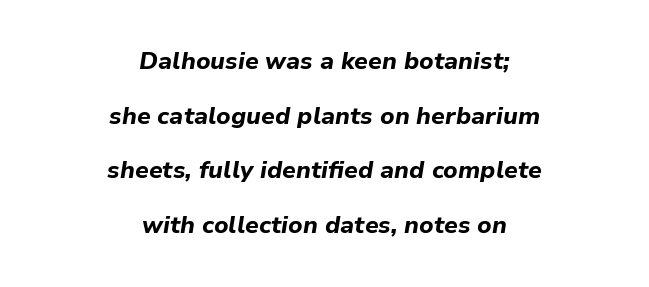
Q: Is the text bold? A: Yes.
Q: Is the text italic (slanted)? A: Yes, it leans right by about 9 degrees.
Q: Is the text underlined? A: No.
Q: How is the paragraph aligned? A: Centered.
Q: Is the spacing between letters normal or unusually wide? A: Normal.
Q: Is the spacing between lines tight, normal or loose? A: Loose.
